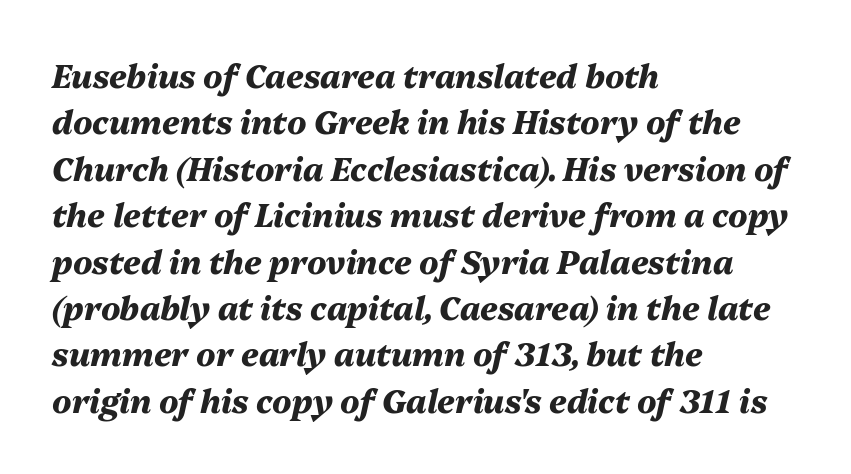
Strokes here are thick enough to call this a true bold. Notice how the passage keeps a crisp vertical edge on the left only. Each letter keeps its own natural width here, so spacing adapts to shape. Descenders hang freely into open space. Tall strokes in this sample are angled rather than plumb.
